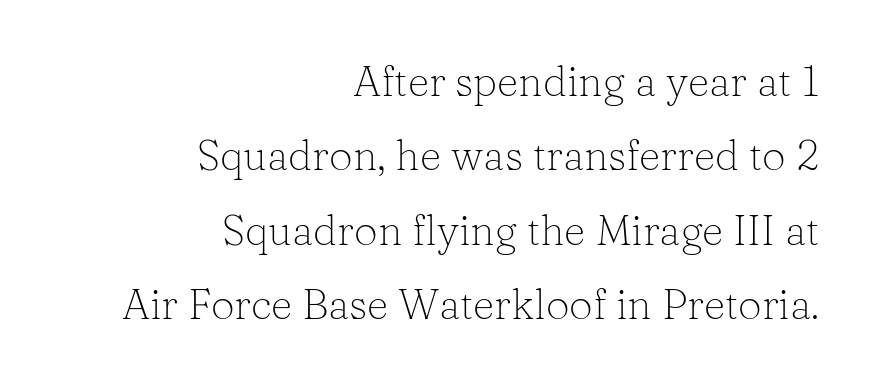
The image shows 42 px light serif type, upright; set right-aligned, line spacing 1.77x, normal letter spacing, not underlined; low stroke contrast and a medium x-height.
